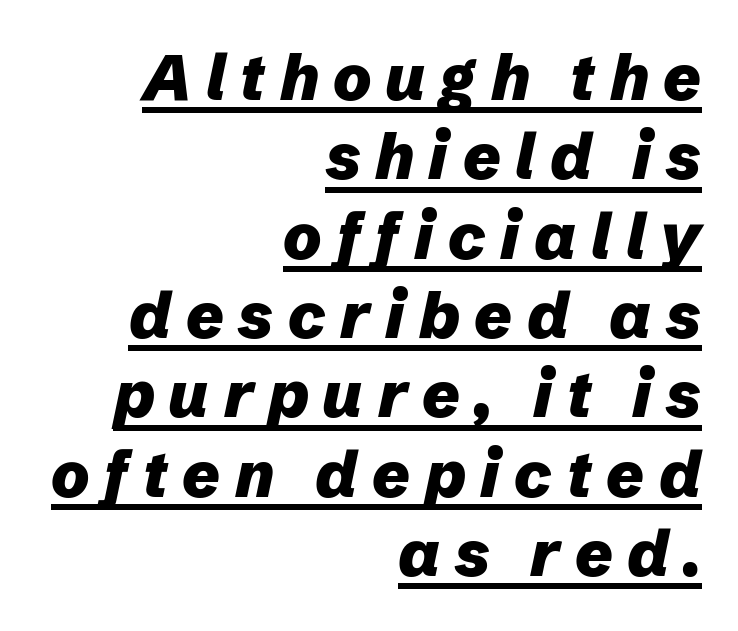
{"italic": "yes", "lean": "right", "slant_degrees": 12, "bold": "yes", "weight": "heavy", "width": "normal", "stroke_contrast": "low", "x_height": "medium", "monospaced": "no", "underline": "yes", "align": "right", "line_spacing_ratio": 1.24, "letter_spacing": "wide", "letter_spacing_em": 0.23, "glyph_px": 64}
